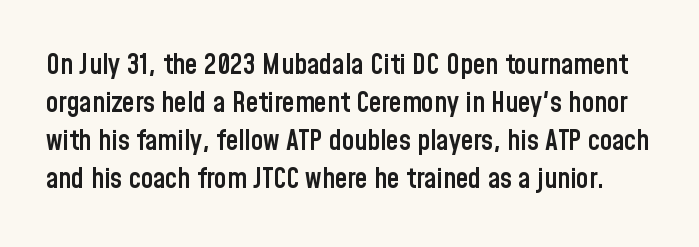
When letters stand straight like this, we call the style roman or upright. Letterform terminals end flat and unadorned throughout the passage. Glance below the letters and you will spot only blank space. Strokes here are thickened, but only to semibold level. Students, note that the glyphs here touch the page at normal intervals.
